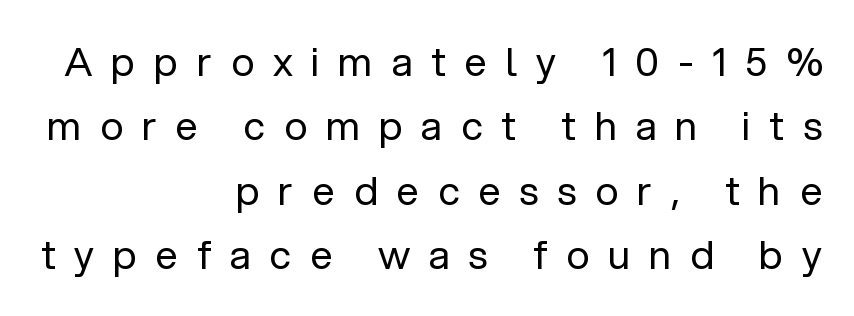
Q: Is the text bold? A: No.
Q: Is the text italic (slanted)? A: No, it is upright.
Q: Is the typeface a serif or a sans-serif typeface? A: Sans-serif.
Q: Is the text underlined? A: No.
Q: How is the paragraph aligned? A: Right-aligned.
Q: Is the spacing between letters normal or unusually wide? A: Unusually wide.
Q: Is the spacing between lines tight, normal or loose? A: Normal.
Q: Width (condensed, normal, or wide)? A: Normal.
Q: Stroke contrast? A: Low.
Q: x-height? A: Medium.
Q: Monospaced? A: No.
